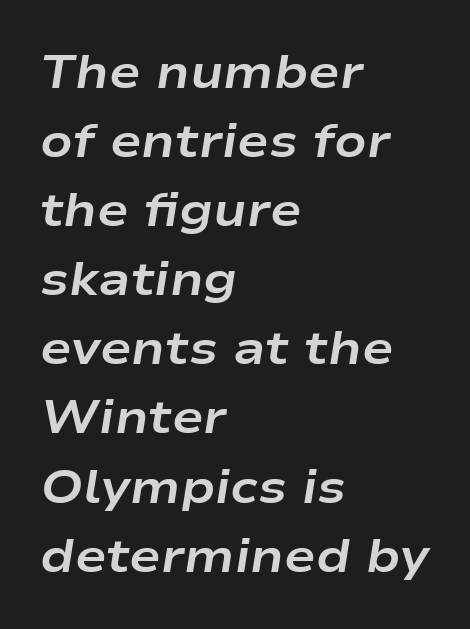
{"italic": "yes", "lean": "right", "slant_degrees": 9, "bold": "yes", "weight": "bold", "width": "wide", "stroke_contrast": "low", "x_height": "medium", "monospaced": "no", "underline": "no", "align": "left", "line_spacing": "normal", "line_spacing_ratio": 1.47, "letter_spacing": "normal", "letter_spacing_em": 0.0, "glyph_px": 47}
